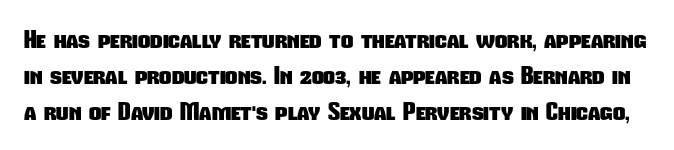
Q: Is the text bold? A: Yes.
Q: Is the text underlined? A: No.
Q: Is the spacing between letters normal or unusually wide? A: Normal.
Q: Is the spacing between lines tight, normal or loose? A: Normal.
